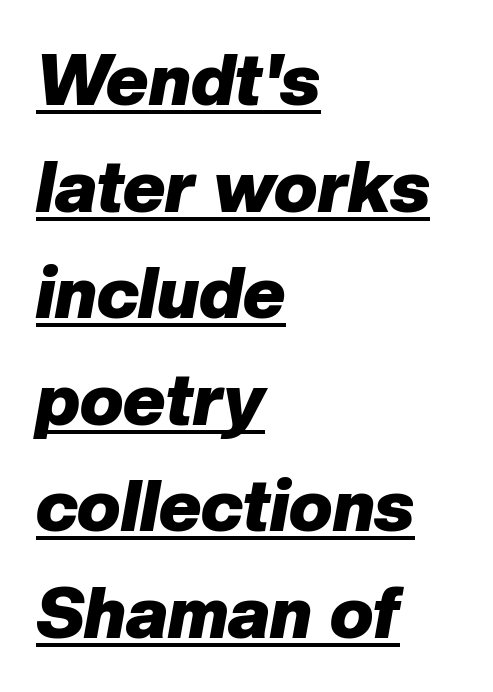
The image shows 72 px heavy type, italic (leaning right); set left-aligned, normal line spacing (1.48x), normal letter spacing, underlined; low stroke contrast and a medium x-height.
